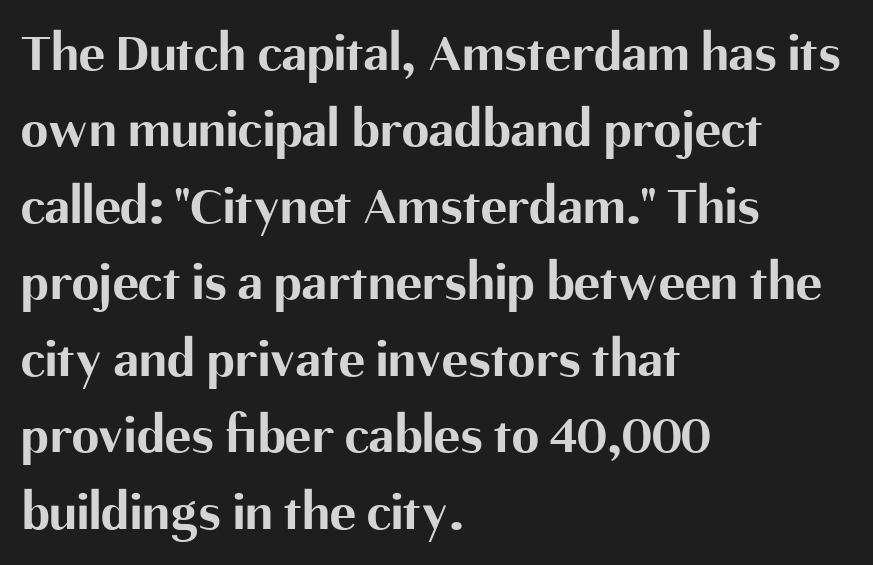
{"serif": "no", "italic": "no", "bold": "yes", "weight": "bold", "width": "normal", "stroke_contrast": "medium", "x_height": "medium", "monospaced": "no", "underline": "no", "align": "left", "line_spacing": "normal", "line_spacing_ratio": 1.39, "letter_spacing": "normal", "letter_spacing_em": 0.0, "glyph_px": 55}
